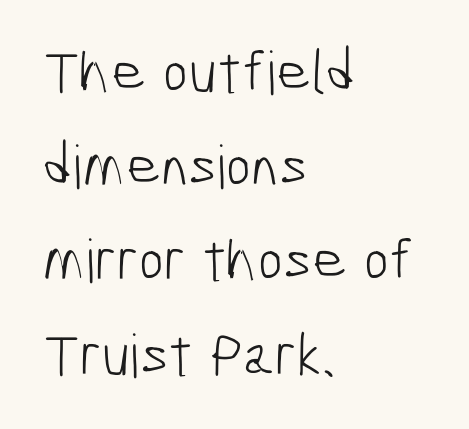
{"serif": "no", "bold": "no", "weight": "light", "width": "condensed", "stroke_contrast": "low", "x_height": "medium", "monospaced": "no", "underline": "no", "align": "left", "line_spacing": "normal", "line_spacing_ratio": 1.57, "letter_spacing": "normal", "letter_spacing_em": 0.0, "glyph_px": 60}
